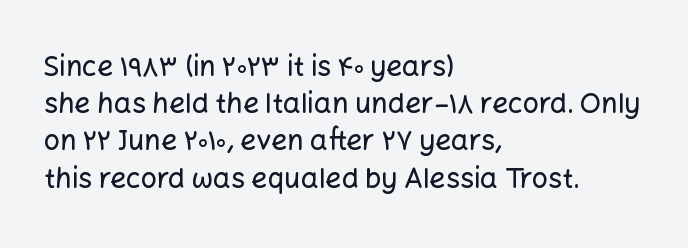
Q: Is the text italic (slanted)? A: No, it is upright.
Q: Is the typeface a serif or a sans-serif typeface? A: Sans-serif.
Q: Is the text underlined? A: No.
Q: How is the paragraph aligned? A: Left-aligned.
Q: Is the spacing between letters normal or unusually wide? A: Normal.
Q: Is the spacing between lines tight, normal or loose? A: Normal.
Q: Width (condensed, normal, or wide)? A: Normal.
Q: Stroke contrast? A: Low.
Q: x-height? A: Medium.
Q: Monospaced? A: No.
